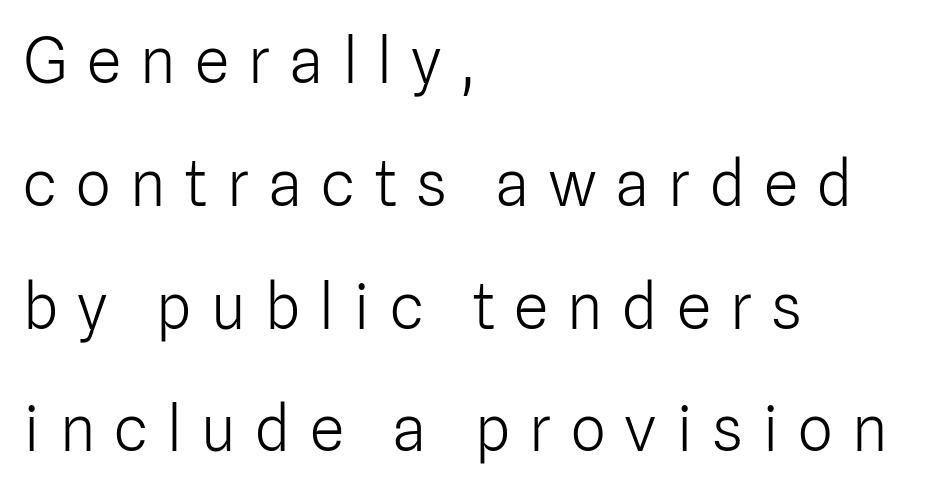
The image shows 62 px light sans-serif type, upright; set left-aligned, loose line spacing (1.98x), unusually wide letter spacing (+0.31 em), not underlined; low stroke contrast and a medium x-height.
